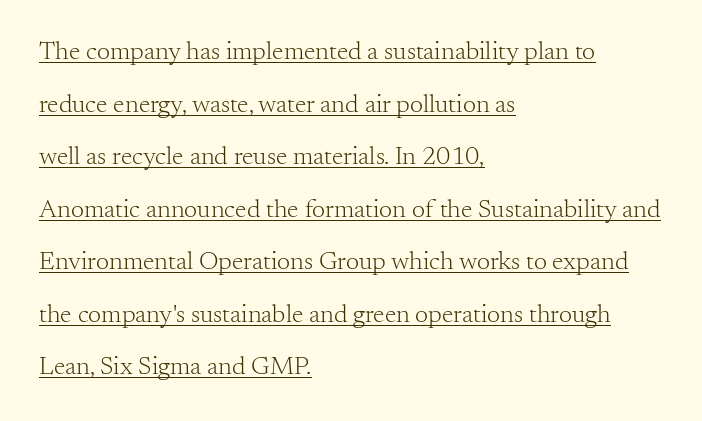
{"italic": "no", "bold": "no", "underline": "yes", "align": "left", "line_spacing": "loose", "line_spacing_ratio": 2.02, "letter_spacing": "normal", "letter_spacing_em": 0.0, "glyph_px": 26}
